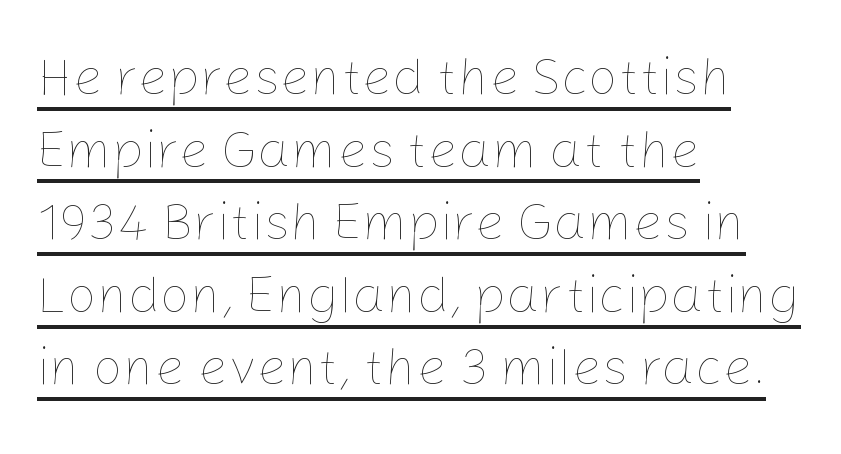
The image shows 53 px thin type, upright; set left-aligned, normal line spacing (1.37x), normal letter spacing, underlined; low stroke contrast and a medium x-height.
